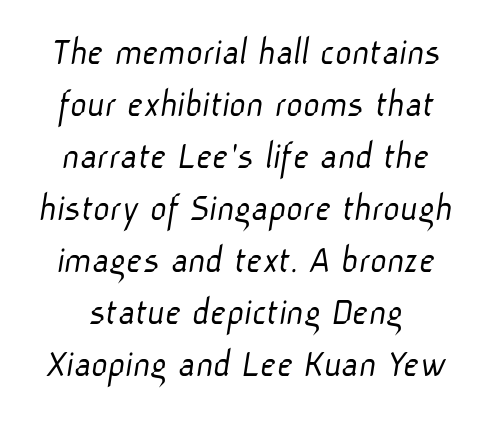
Q: Is the text bold? A: No.
Q: Is the typeface a serif or a sans-serif typeface? A: Sans-serif.
Q: Is the text underlined? A: No.
Q: Is the spacing between letters normal or unusually wide? A: Normal.
Q: Is the spacing between lines tight, normal or loose? A: Normal.
Q: Width (condensed, normal, or wide)? A: Normal.
Q: Stroke contrast? A: Low.
Q: x-height? A: Medium.
Q: Monospaced? A: No.
